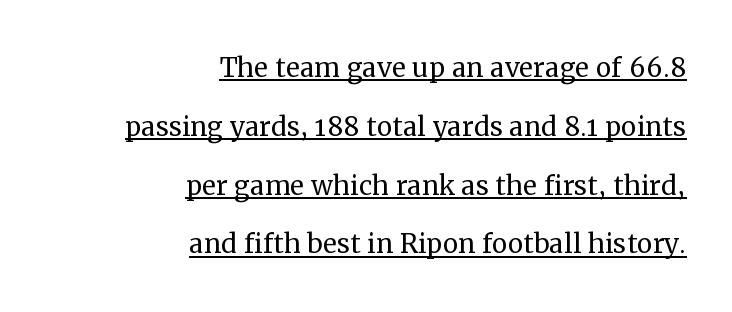
Note the varied advance widths — an 'i' is clearly narrower than an 'm'. Posture: upright roman. Somebody hit Ctrl+U on this one — the words are underlined. The lines are quadded right. Default kerning and tracking; the words read as compact shapes. Heft: none added — not bold.
